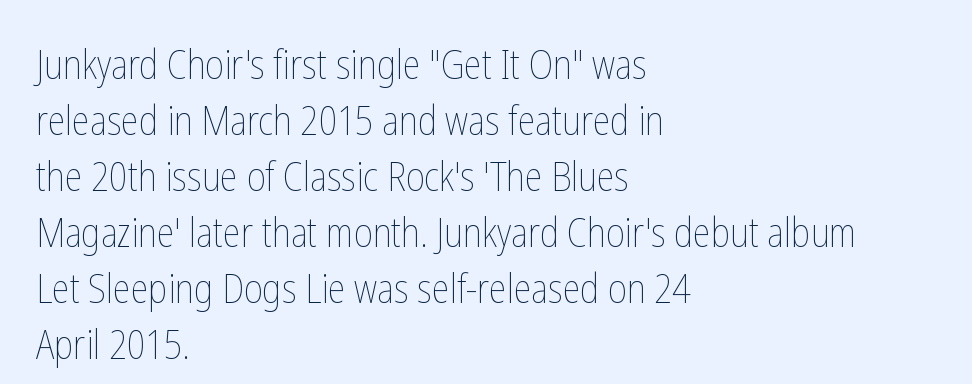
Q: Is the text bold? A: No.
Q: Is the text italic (slanted)? A: No, it is upright.
Q: Is the text underlined? A: No.
Q: How is the paragraph aligned? A: Left-aligned.
Q: Is the spacing between letters normal or unusually wide? A: Normal.
Q: Is the spacing between lines tight, normal or loose? A: Normal.
Q: Width (condensed, normal, or wide)? A: Condensed.
Q: Stroke contrast? A: Low.
Q: x-height? A: Medium.
Q: Monospaced? A: No.
